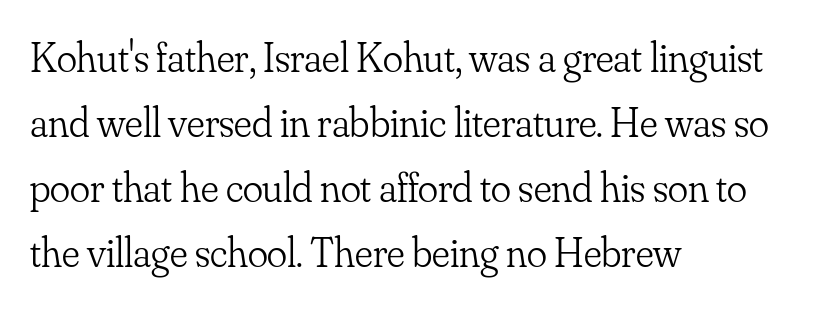
The image shows 42 px light serif type, upright; set left-aligned, normal line spacing (1.55x), normal letter spacing, not underlined; low stroke contrast and a small x-height.
